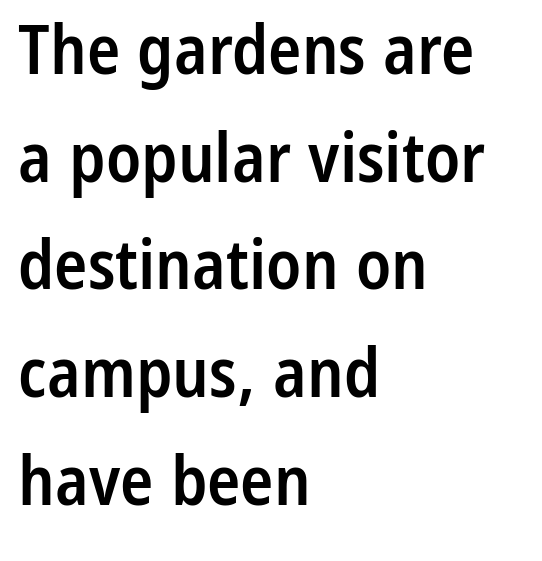
{"serif": "no", "italic": "no", "bold": "semi", "weight": "semibold", "width": "condensed", "stroke_contrast": "low", "x_height": "medium", "monospaced": "no", "underline": "no", "align": "left", "line_spacing": "normal", "line_spacing_ratio": 1.56, "letter_spacing": "normal", "letter_spacing_em": 0.0, "glyph_px": 69}
